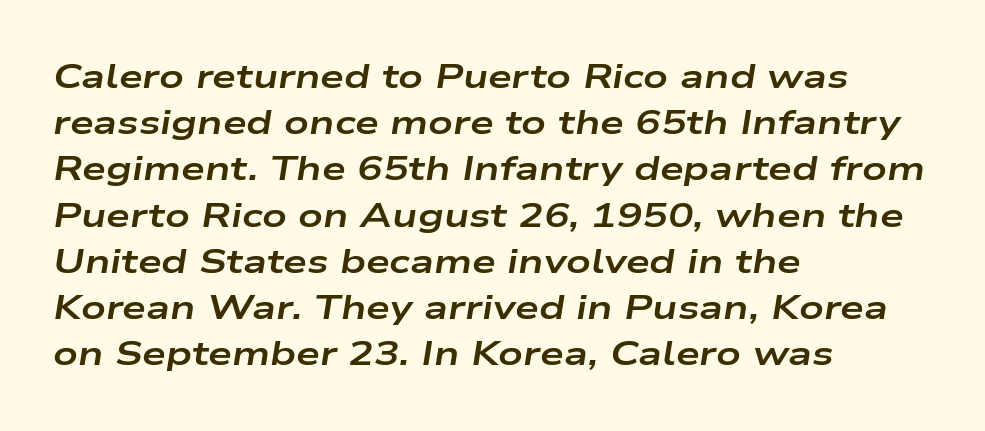
The image shows 34 px bold, wide type, italic (leaning right); set left-aligned, normal line spacing (1.36x), normal letter spacing, not underlined; low stroke contrast and a medium x-height.
